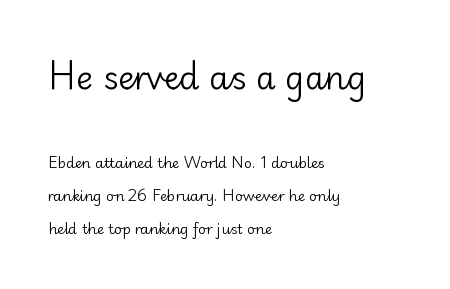
{"serif": "no", "italic": "no", "bold": "no", "weight": "regular", "width": "normal", "stroke_contrast": "low", "x_height": "small", "monospaced": "no", "underline": "no", "align": "left", "line_spacing": "loose", "line_spacing_ratio": 2.38, "letter_spacing": "normal", "letter_spacing_em": 0.0, "larger_block": "first", "size_ratio": 2.29, "glyph_px": 32}
